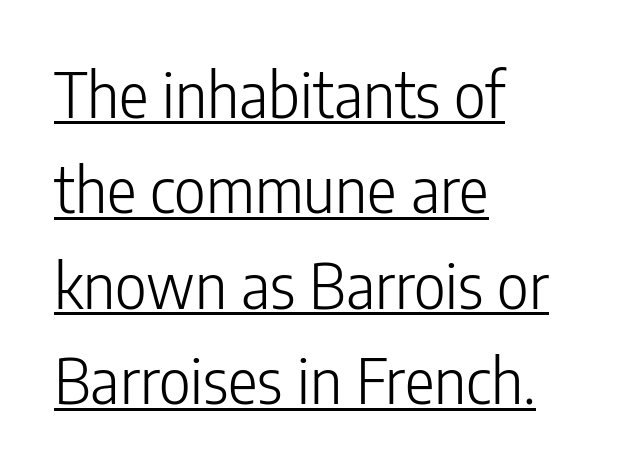
{"serif": "no", "italic": "no", "bold": "no", "weight": "light", "width": "condensed", "stroke_contrast": "low", "x_height": "medium", "monospaced": "no", "underline": "yes", "align": "left", "line_spacing": "normal", "line_spacing_ratio": 1.54, "letter_spacing": "normal", "letter_spacing_em": 0.0, "glyph_px": 62}
